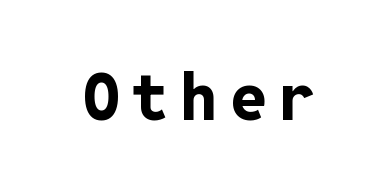
{"serif": "no", "italic": "no", "bold": "yes", "weight": "bold", "width": "normal", "stroke_contrast": "low", "x_height": "medium", "monospaced": "yes", "underline": "no", "glyph_px": 65}
